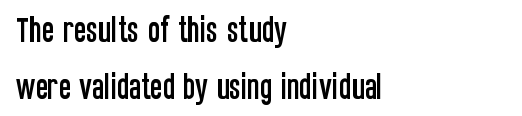
Q: Is the text italic (slanted)? A: No, it is upright.
Q: Is the typeface a serif or a sans-serif typeface? A: Sans-serif.
Q: Is the text underlined? A: No.
Q: How is the paragraph aligned? A: Left-aligned.
Q: Is the spacing between letters normal or unusually wide? A: Normal.
Q: Is the spacing between lines tight, normal or loose? A: Loose.
Q: Width (condensed, normal, or wide)? A: Condensed.
Q: Stroke contrast? A: Low.
Q: x-height? A: Large.
Q: Monospaced? A: No.
